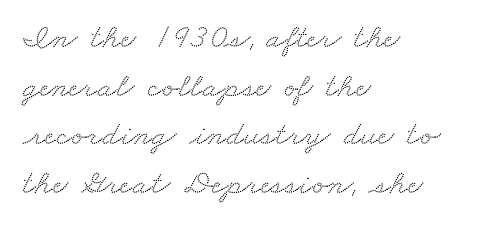
The image shows 34 px wide serif type; set left-aligned, normal line spacing (1.43x), normal letter spacing, not underlined; medium stroke contrast and a small x-height.
